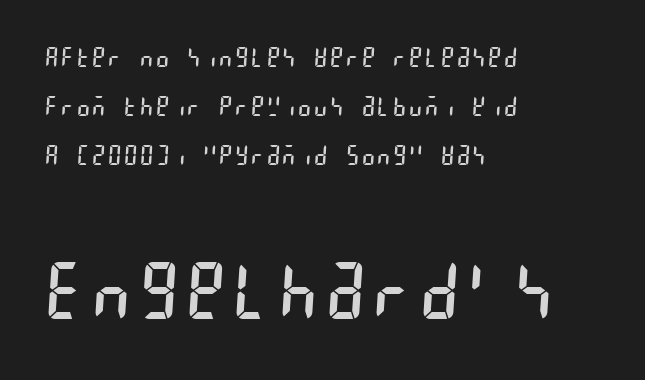
The image shows 77 px regular-weight, condensed sans-serif type; set left-aligned, line spacing 1.89x, not underlined; the second (bottom) block is 2.96x larger; low stroke contrast and a large x-height.
